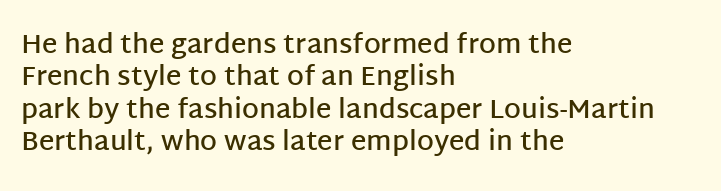
The image shows 27 px text type, upright; set left-aligned, line spacing 1.2x, normal letter spacing, not underlined.
